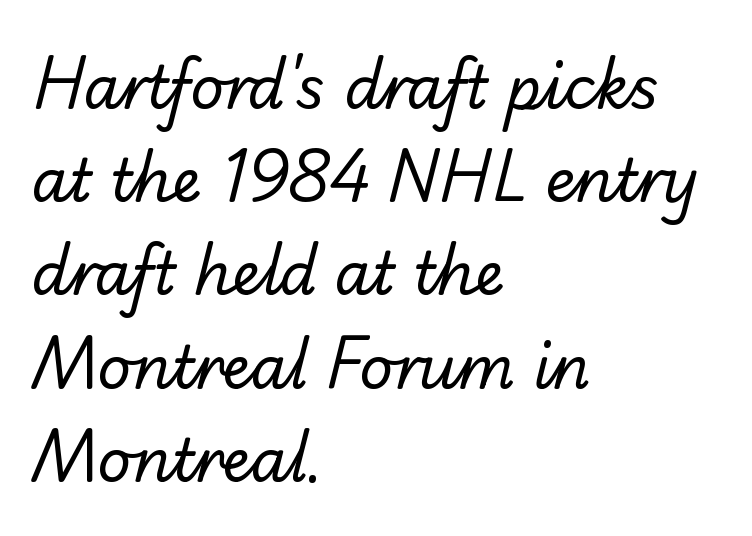
The image shows 59 px regular-weight sans-serif type; set left-aligned, normal line spacing (1.58x), normal letter spacing, not underlined; low stroke contrast and a small x-height.
